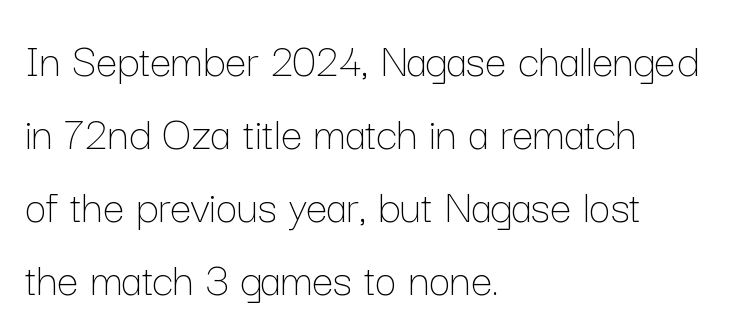
The image shows 48 px thin type, upright; set left-aligned, normal line spacing (1.52x), normal letter spacing, not underlined; low stroke contrast and a medium x-height.
